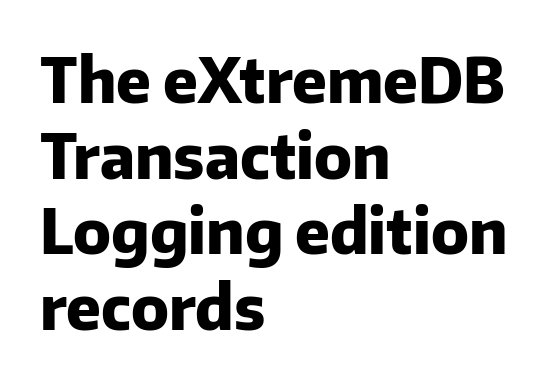
Short note: letters normally spaced. Heavy-handed strokes throughout: this text is bold. Note: no serifs on the glyphs. Left-aligned paragraph, ragged on the right. The specimen omits any rule beneath the text block's lines. Proportional: the letters do not fall into vertical columns.
